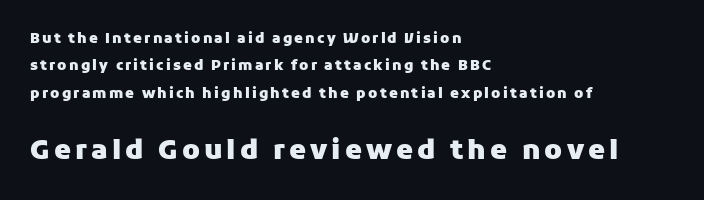
The image shows 27 px bold type, upright; set left-aligned, loose line spacing (1.96x), not underlined; the second (bottom) block is 1.93x larger.
